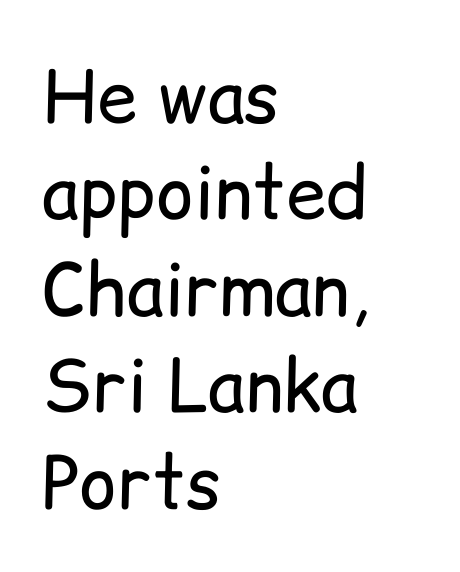
The image shows 72 px regular-weight sans-serif type, upright; set left-aligned, normal line spacing (1.34x), normal letter spacing, not underlined; low stroke contrast and a medium x-height.
